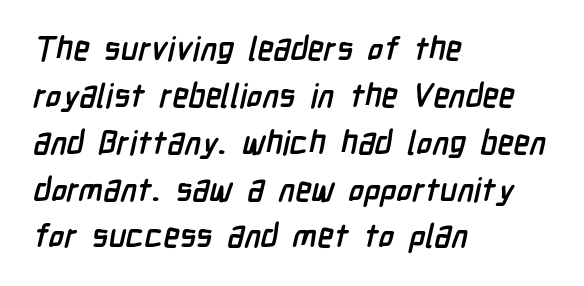
Q: Is the text bold? A: Yes.
Q: Is the typeface a serif or a sans-serif typeface? A: Sans-serif.
Q: Is the text underlined? A: No.
Q: How is the paragraph aligned? A: Left-aligned.
Q: Is the spacing between letters normal or unusually wide? A: Normal.
Q: Is the spacing between lines tight, normal or loose? A: Normal.
Q: Width (condensed, normal, or wide)? A: Condensed.
Q: Stroke contrast? A: Low.
Q: x-height? A: Medium.
Q: Monospaced? A: No.
